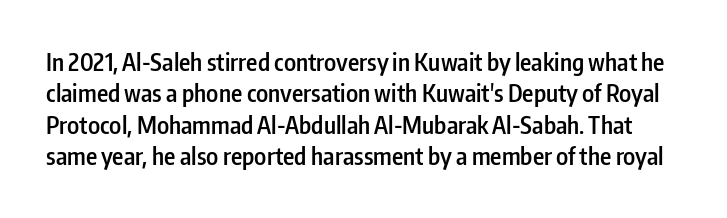
As a designer I'd log this as weight 600, semibold. Bare-footed words on every line. The line-height multiplier appears to be the usual default. Designer's note — italics off, roman on. How are the letters spaced? Ordinarily, with no added tracking.
